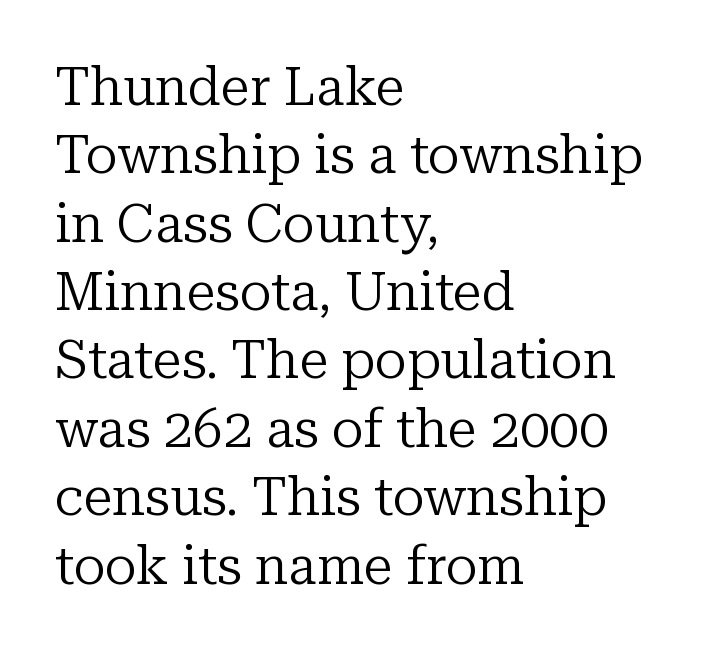
Q: Is the text bold? A: No.
Q: Is the text italic (slanted)? A: No, it is upright.
Q: Is the typeface a serif or a sans-serif typeface? A: Serif.
Q: Is the text underlined? A: No.
Q: How is the paragraph aligned? A: Left-aligned.
Q: Is the spacing between letters normal or unusually wide? A: Normal.
Q: Is the spacing between lines tight, normal or loose? A: Normal.
Q: Width (condensed, normal, or wide)? A: Normal.
Q: Stroke contrast? A: Low.
Q: x-height? A: Medium.
Q: Monospaced? A: No.
